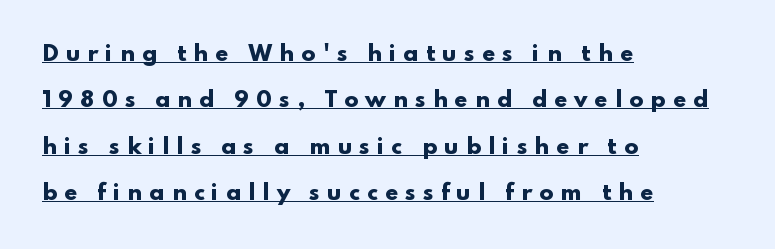
The image shows 21 px bold type, upright; set left-aligned, loose line spacing (2.21x), unusually wide letter spacing (+0.33 em), underlined.
